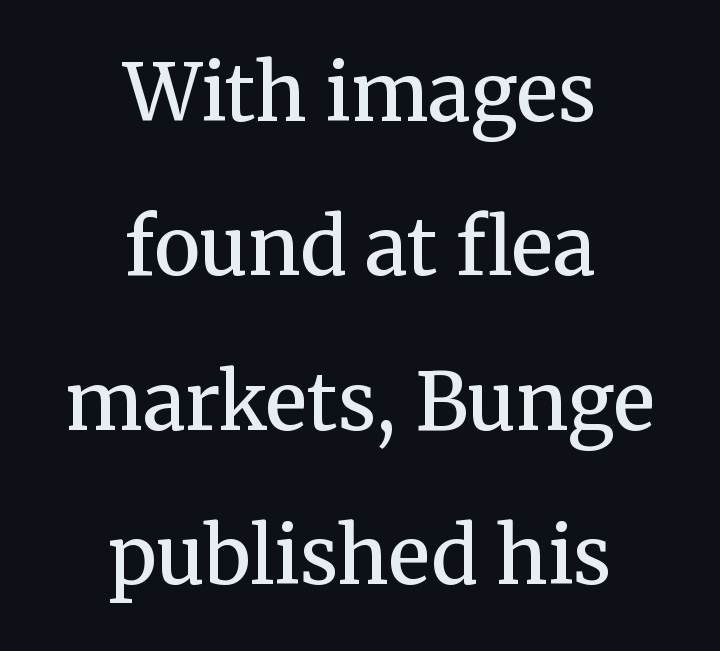
{"serif": "yes", "italic": "no", "bold": "semi", "weight": "semibold", "width": "normal", "stroke_contrast": "medium", "x_height": "medium", "monospaced": "no", "underline": "no", "align": "center", "line_spacing": "loose", "line_spacing_ratio": 1.98, "letter_spacing": "normal", "letter_spacing_em": 0.0, "glyph_px": 78}
